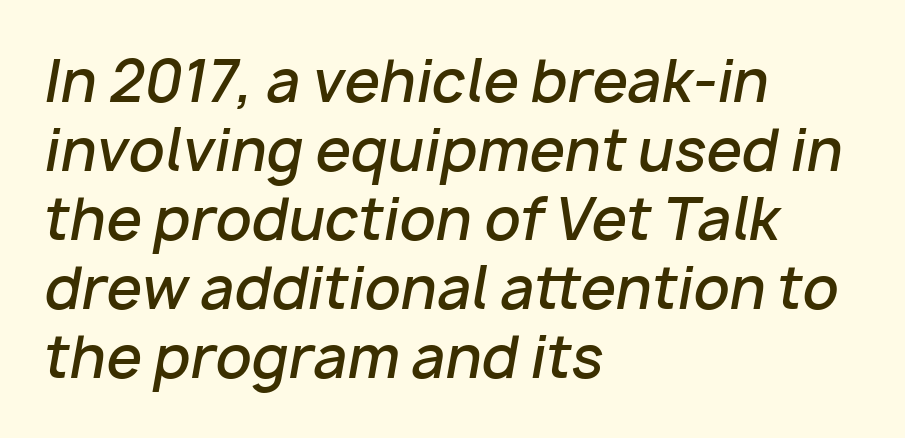
{"italic": "yes", "lean": "right", "slant_degrees": 10, "bold": "semi", "weight": "semibold", "width": "normal", "stroke_contrast": "low", "x_height": "medium", "monospaced": "no", "underline": "no", "align": "left", "line_spacing_ratio": 1.21, "letter_spacing": "normal", "letter_spacing_em": 0.0, "glyph_px": 57}
